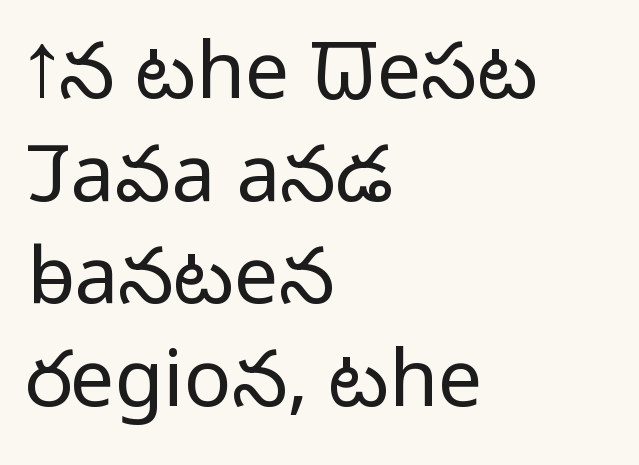
{"serif": "no", "italic": "no", "bold": "no", "weight": "light", "width": "normal", "stroke_contrast": "low", "x_height": "medium", "monospaced": "no", "underline": "no", "align": "left", "line_spacing": "normal", "line_spacing_ratio": 1.3, "letter_spacing": "normal", "letter_spacing_em": 0.0, "glyph_px": 79}
